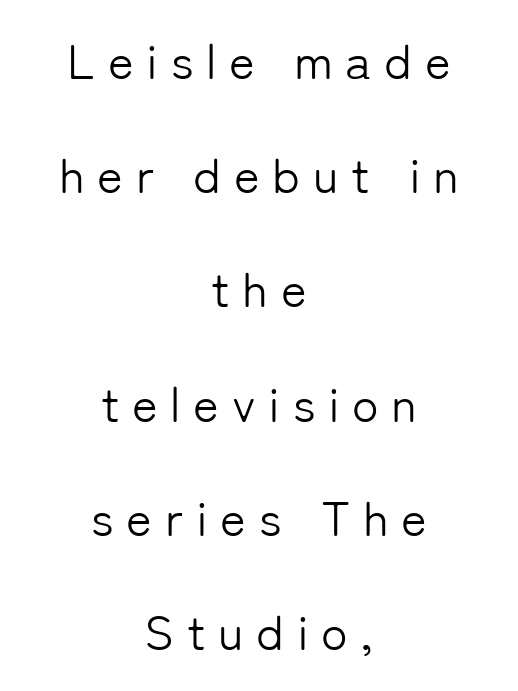
Q: Is the text bold? A: No.
Q: Is the text italic (slanted)? A: No, it is upright.
Q: Is the typeface a serif or a sans-serif typeface? A: Sans-serif.
Q: Is the text underlined? A: No.
Q: How is the paragraph aligned? A: Centered.
Q: Is the spacing between letters normal or unusually wide? A: Unusually wide.
Q: Is the spacing between lines tight, normal or loose? A: Loose.
Q: Width (condensed, normal, or wide)? A: Normal.
Q: Stroke contrast? A: Low.
Q: x-height? A: Medium.
Q: Monospaced? A: No.
